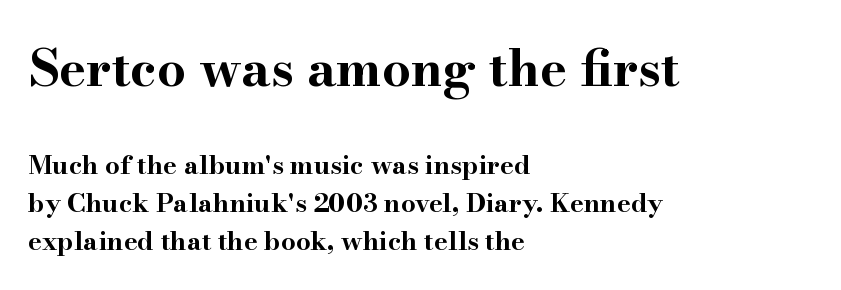
{"serif": "yes", "italic": "no", "bold": "yes", "weight": "bold", "width": "wide", "stroke_contrast": "high", "x_height": "small", "monospaced": "no", "underline": "no", "align": "left", "line_spacing": "normal", "line_spacing_ratio": 1.47, "letter_spacing": "normal", "letter_spacing_em": 0.0, "larger_block": "first", "size_ratio": 1.96, "glyph_px": 51}
